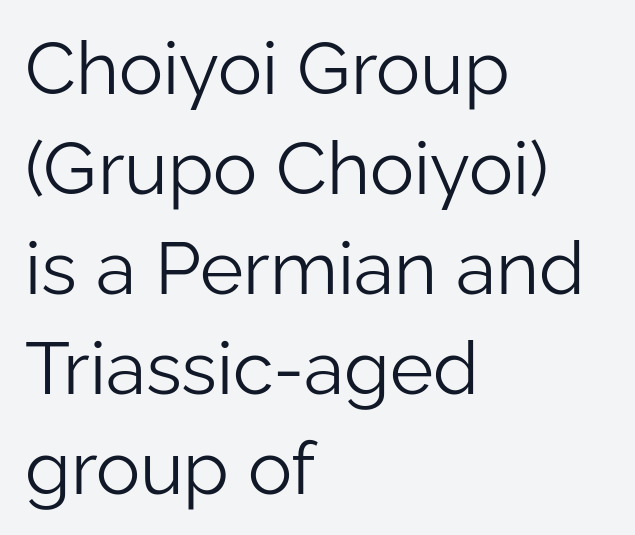
Q: Is the text bold? A: No.
Q: Is the text italic (slanted)? A: No, it is upright.
Q: Is the typeface a serif or a sans-serif typeface? A: Sans-serif.
Q: Is the text underlined? A: No.
Q: How is the paragraph aligned? A: Left-aligned.
Q: Is the spacing between letters normal or unusually wide? A: Normal.
Q: Is the spacing between lines tight, normal or loose? A: Normal.
Q: Width (condensed, normal, or wide)? A: Normal.
Q: Stroke contrast? A: Low.
Q: x-height? A: Medium.
Q: Monospaced? A: No.
